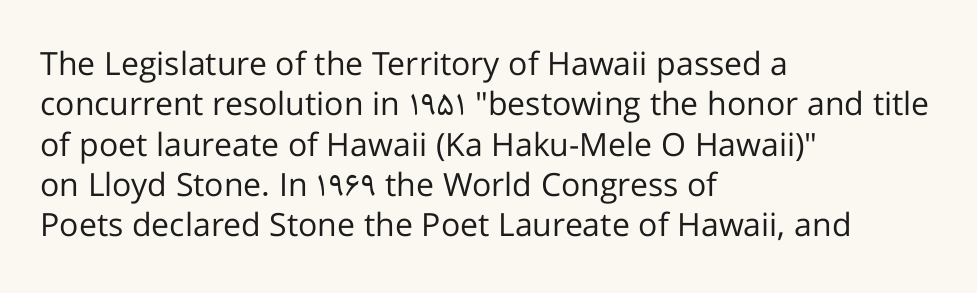
The image shows 32 px regular-weight sans-serif type, upright; set left-aligned, normal line spacing (1.26x), normal letter spacing, not underlined; low stroke contrast and a medium x-height.
